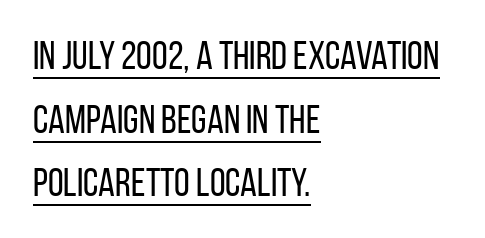
Check the space under the baseline: a stroke is drawn there. Each word holds together tightly as a unit, with standard inter-letter gaps. The strokes carry an ordinary text weight at most. Is this a sans? Yes — the strokes have no serifs. The rendering uses natural spacing where letterforms have individual widths. Reading down the column, the eye jumps a familiar distance to each next line.
